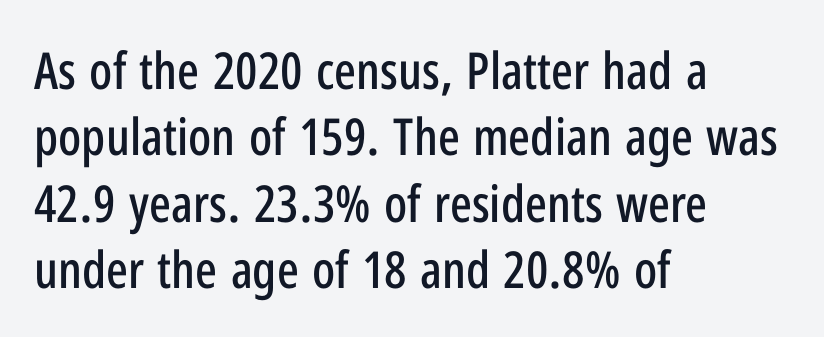
Q: Is the text italic (slanted)? A: No, it is upright.
Q: Is the typeface a serif or a sans-serif typeface? A: Sans-serif.
Q: Is the text underlined? A: No.
Q: How is the paragraph aligned? A: Left-aligned.
Q: Is the spacing between letters normal or unusually wide? A: Normal.
Q: Is the spacing between lines tight, normal or loose? A: Normal.
Q: Width (condensed, normal, or wide)? A: Condensed.
Q: Stroke contrast? A: Low.
Q: x-height? A: Medium.
Q: Monospaced? A: No.
